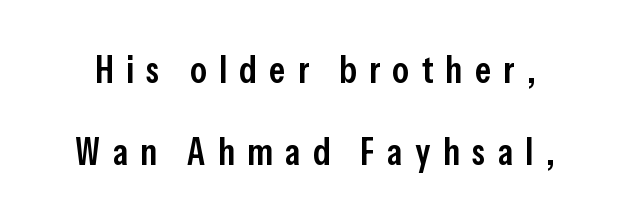
{"serif": "no", "italic": "no", "bold": "semi", "weight": "semibold", "width": "condensed", "stroke_contrast": "low", "x_height": "medium", "monospaced": "no", "underline": "no", "line_spacing": "loose", "line_spacing_ratio": 2.17, "letter_spacing": "wide", "letter_spacing_em": 0.32, "glyph_px": 38}
